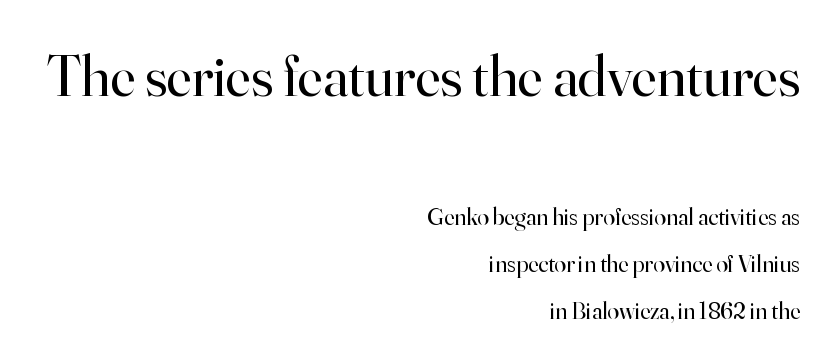
Designer's note — italics off, roman on. Compared with typical paragraphs, the rows here are farther apart. The text was rendered using a seriffed face with decorative stroke endings. Tracking here is standard; glyphs follow each other at the usual distance. Stems and bowls with no extra thickness — not bold.
